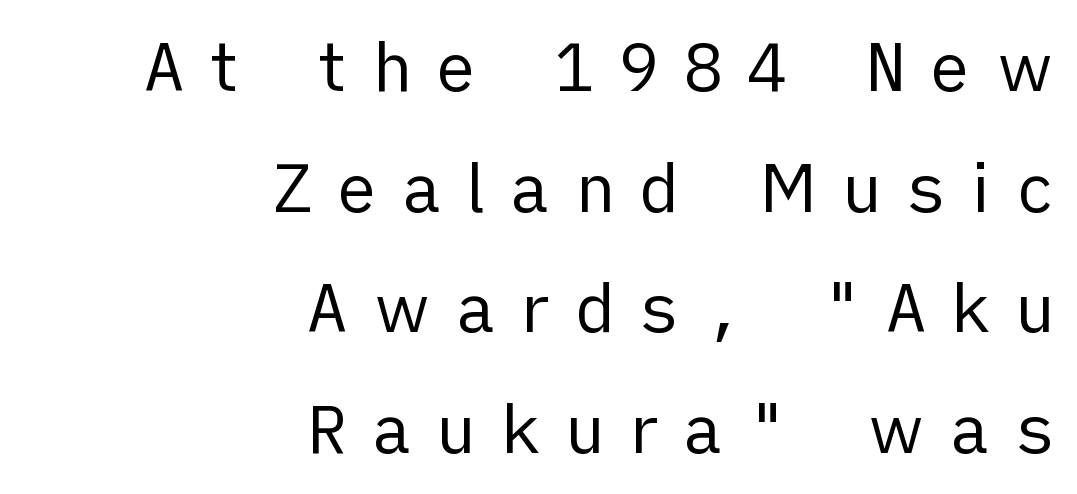
Q: Is the text bold? A: No.
Q: Is the text italic (slanted)? A: No, it is upright.
Q: Is the typeface a serif or a sans-serif typeface? A: Sans-serif.
Q: Is the text underlined? A: No.
Q: How is the paragraph aligned? A: Right-aligned.
Q: Is the spacing between letters normal or unusually wide? A: Unusually wide.
Q: Width (condensed, normal, or wide)? A: Normal.
Q: Stroke contrast? A: Low.
Q: x-height? A: Medium.
Q: Monospaced? A: No.
